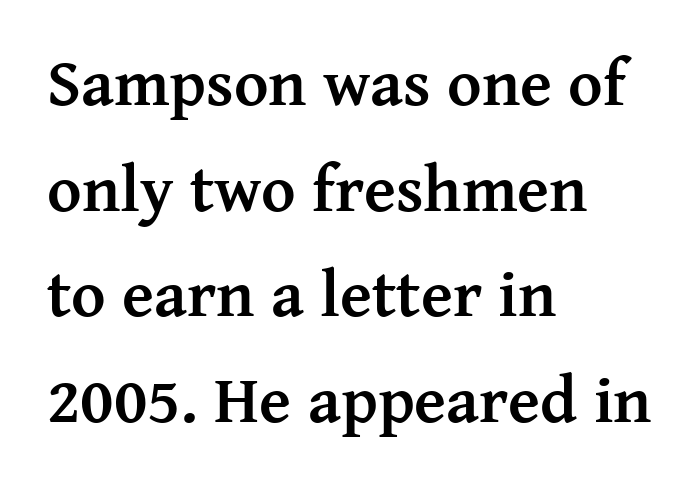
Letters rest on an invisible, unmarked baseline. Characters follow at the spacing the type designer built in. Regarding serifs, this sample has them. A typesetter would call this proportional, since set widths differ per character. Students, observe: this is what conventionally led text looks like. The face used here has the dense, thick strokes of a bold.
